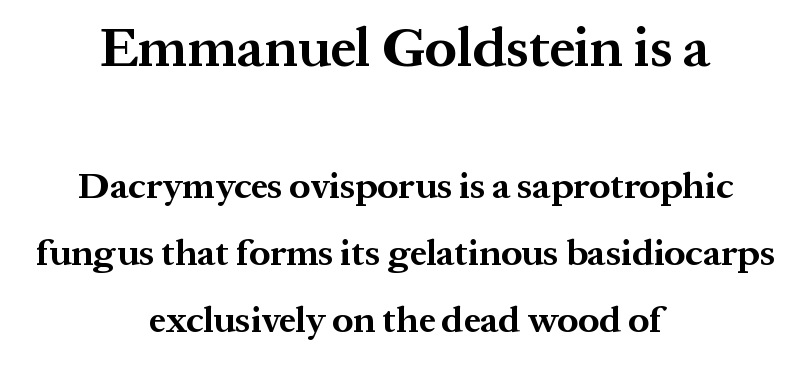
{"serif": "yes", "italic": "no", "bold": "yes", "weight": "bold", "width": "normal", "stroke_contrast": "medium", "x_height": "medium", "monospaced": "no", "underline": "no", "align": "center", "line_spacing_ratio": 1.82, "letter_spacing": "normal", "letter_spacing_em": 0.0, "larger_block": "first", "size_ratio": 1.51, "glyph_px": 56}
